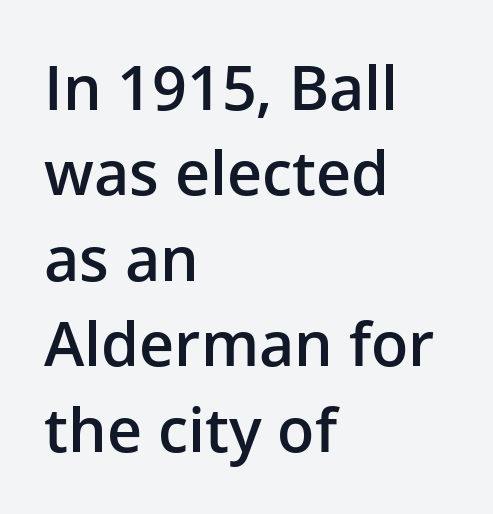
The image shows 61 px semibold sans-serif type, upright; set left-aligned, normal line spacing (1.4x), normal letter spacing, not underlined; low stroke contrast and a medium x-height.
